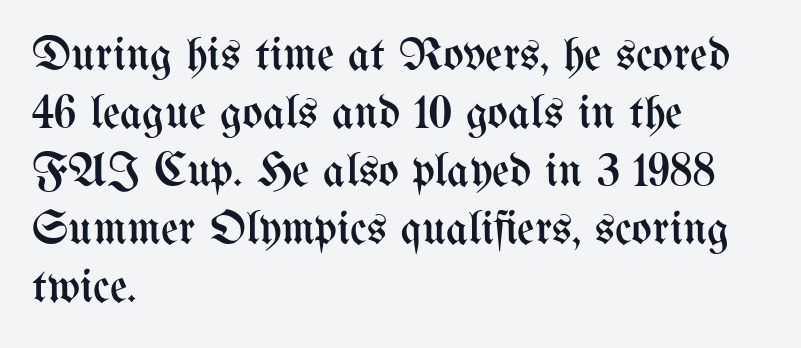
{"italic": "no", "bold": "no", "weight": "regular", "width": "condensed", "stroke_contrast": "medium", "x_height": "medium", "monospaced": "no", "underline": "no", "align": "left", "line_spacing_ratio": 1.21, "letter_spacing": "normal", "letter_spacing_em": 0.0, "glyph_px": 48}
